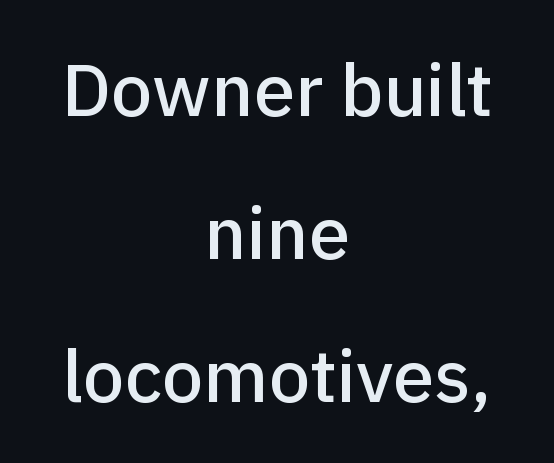
The image shows 74 px sans-serif type, upright; set centered, loose line spacing (1.93x), normal letter spacing, not underlined; low stroke contrast and a medium x-height.
